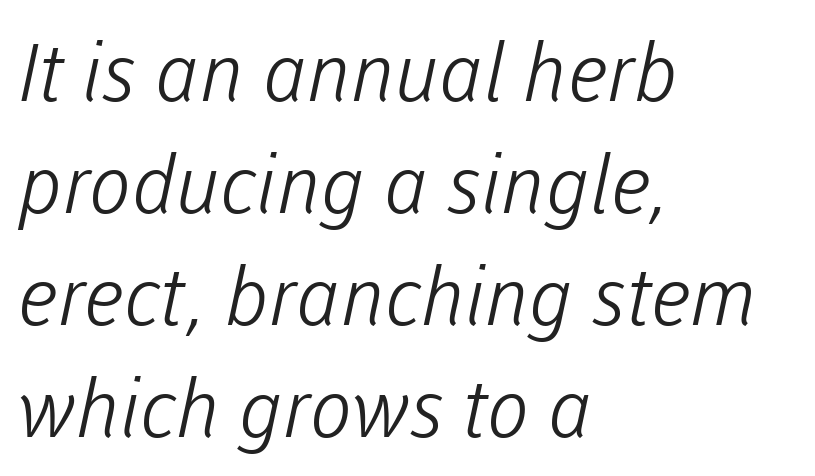
The image shows 80 px light sans-serif type; set left-aligned, normal line spacing (1.4x), normal letter spacing, not underlined; low stroke contrast and a medium x-height.
